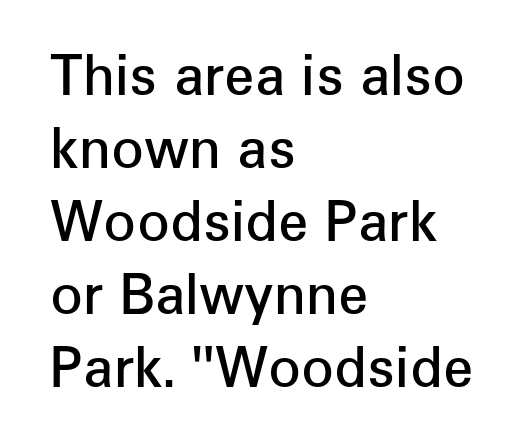
Compared with a centered layout, this one pins lines to the left instead. The typography opts for an upright posture over an oblique one. Unmarked baselines from the first word to the last. The face used here is a semibold: visibly heavier than regular, lighter than bold. Are there feet on the stems? There aren't — it's a sans. Does the leading feel generous? No, just average.
